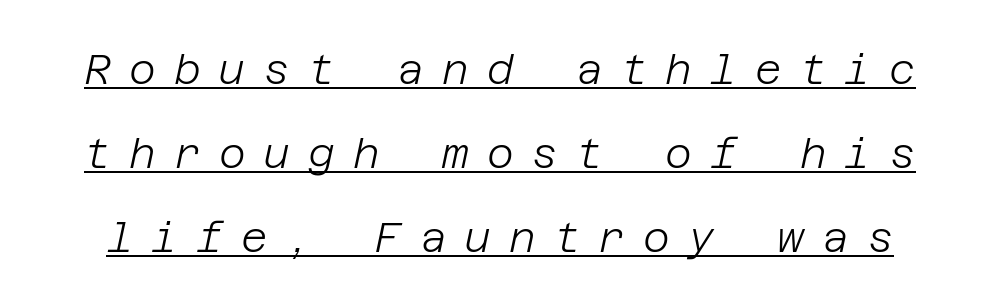
The image shows 41 px light type, italic (leaning right); set loose line spacing (2.05x), unusually wide letter spacing (+0.44 em), underlined; low stroke contrast and a large x-height.
